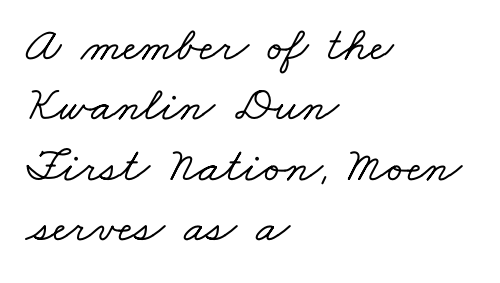
{"serif": "yes", "width": "wide", "stroke_contrast": "low", "x_height": "small", "monospaced": "no", "underline": "no", "align": "left", "line_spacing_ratio": 1.23, "letter_spacing": "normal", "letter_spacing_em": 0.0, "glyph_px": 49}
